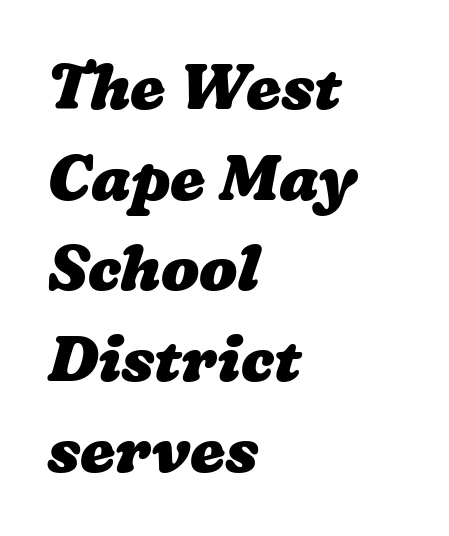
The image shows 63 px heavy, wide type; set left-aligned, normal line spacing (1.44x), normal letter spacing, not underlined; low stroke contrast and a medium x-height.
